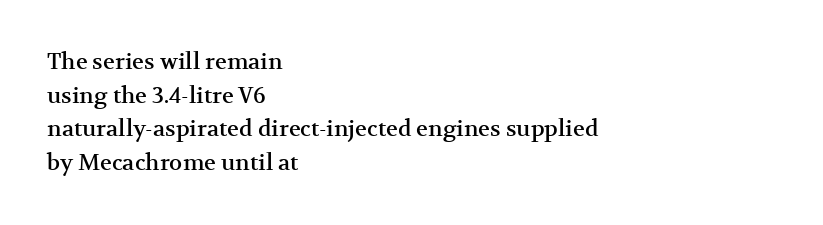
One glance says typical: line gaps are just what's usual. The letters stand upright; this is a roman face. The gap between lines stays unmarked. These lines keep a tight, regular rhythm from letter to letter. Casual observation: everything's shoved over to the left.
